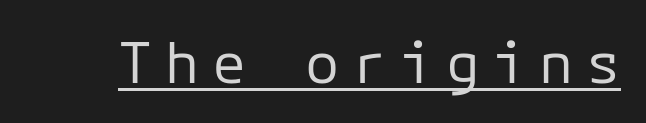
The image shows 57 px regular-weight sans-serif type, upright, monospaced; set unusually wide letter spacing (+0.22 em), underlined; low stroke contrast and a medium x-height.
